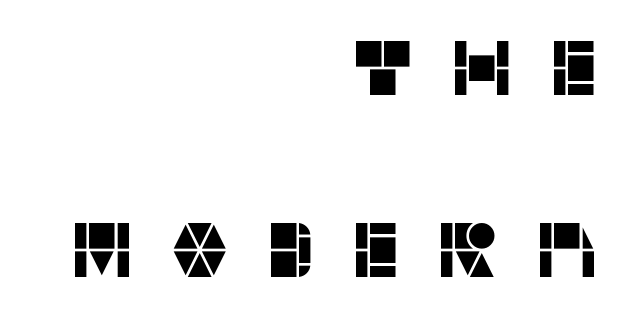
Q: Is the text italic (slanted)? A: No, it is upright.
Q: Is the typeface a serif or a sans-serif typeface? A: Sans-serif.
Q: Is the text underlined? A: No.
Q: How is the paragraph aligned? A: Right-aligned.
Q: Is the spacing between letters normal or unusually wide? A: Unusually wide.
Q: Is the spacing between lines tight, normal or loose? A: Loose.
Q: Width (condensed, normal, or wide)? A: Normal.
Q: Stroke contrast? A: Low.
Q: x-height? A: Large.
Q: Monospaced? A: No.
